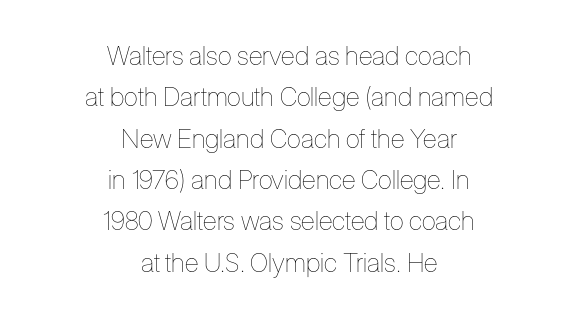
This rendering features lettering with no underline. Honestly, the row spacing looks completely unremarkable. These lines keep a tight, regular rhythm from letter to letter. The font sits on the lighter half of the weight spectrum, regular included. Caption: multi-line text, centered on the measure.
